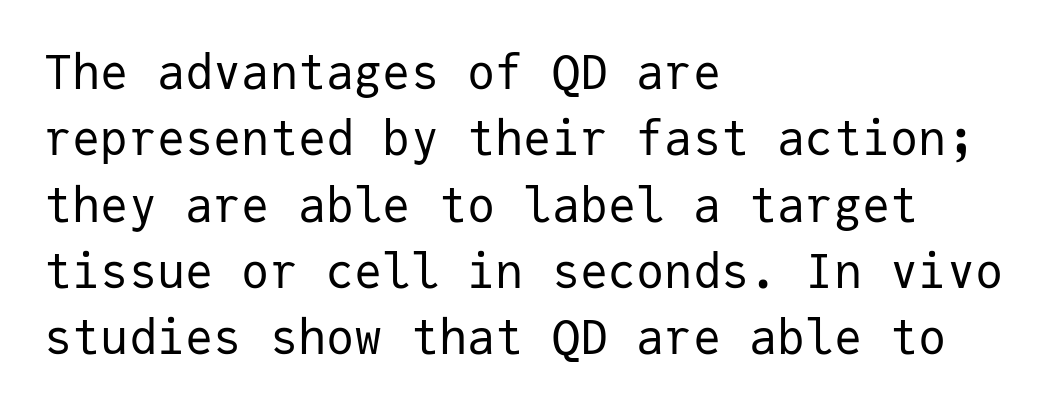
Q: Is the text bold? A: No.
Q: Is the text italic (slanted)? A: No, it is upright.
Q: Is the typeface a serif or a sans-serif typeface? A: Sans-serif.
Q: Is the text underlined? A: No.
Q: How is the paragraph aligned? A: Left-aligned.
Q: Is the spacing between letters normal or unusually wide? A: Normal.
Q: Is the spacing between lines tight, normal or loose? A: Normal.
Q: Width (condensed, normal, or wide)? A: Normal.
Q: Stroke contrast? A: Low.
Q: x-height? A: Medium.
Q: Monospaced? A: Yes.
